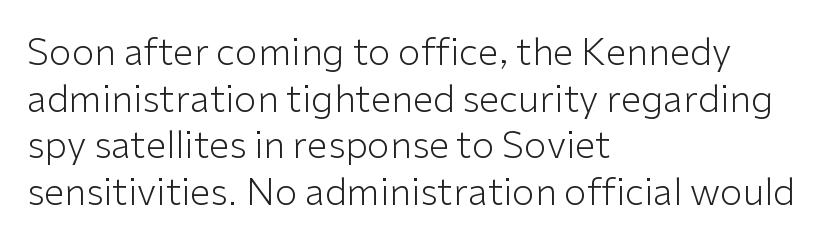
{"serif": "no", "italic": "no", "bold": "no", "weight": "light", "width": "normal", "stroke_contrast": "low", "x_height": "medium", "monospaced": "no", "underline": "no", "align": "left", "line_spacing": "normal", "line_spacing_ratio": 1.26, "letter_spacing": "normal", "letter_spacing_em": 0.0, "glyph_px": 37}
